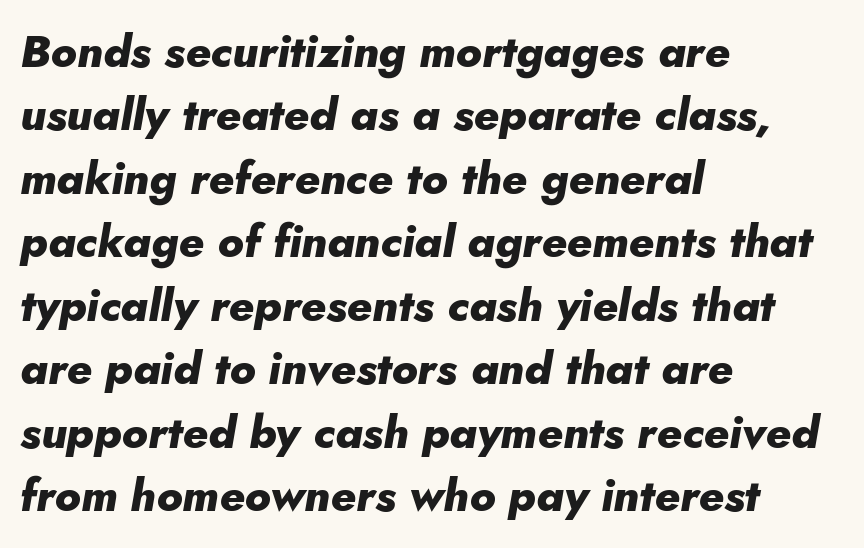
{"italic": "yes", "lean": "right", "slant_degrees": 10, "bold": "yes", "weight": "heavy", "width": "normal", "stroke_contrast": "low", "x_height": "small", "monospaced": "no", "underline": "no", "align": "left", "line_spacing": "normal", "line_spacing_ratio": 1.41, "letter_spacing": "normal", "letter_spacing_em": 0.0, "glyph_px": 45}
